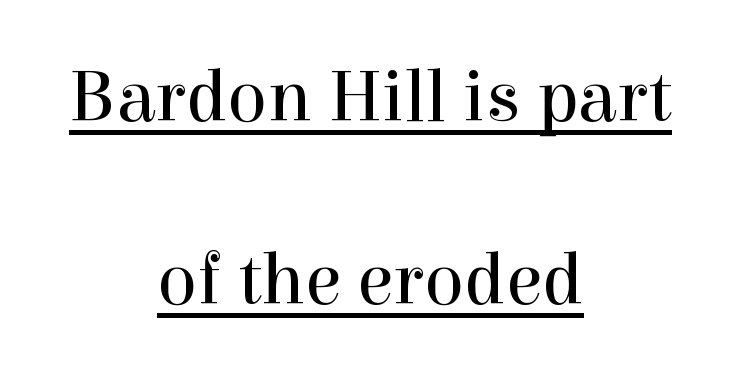
The image shows 74 px regular-weight serif type, upright; set centered, loose line spacing (2.47x), normal letter spacing, underlined; a medium x-height.
